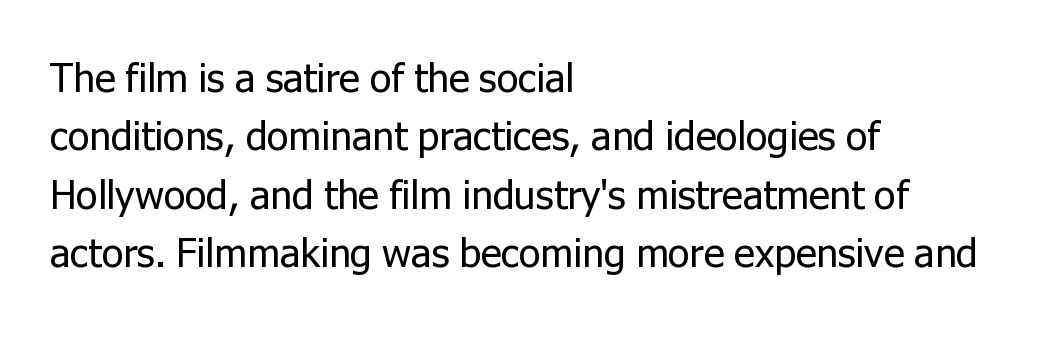
The space between consecutive lines is moderate. The face used here is a sans, in the tradition of grotesques and geometrics. The gap between lines stays unmarked. Teacher's note: observe the even left margin — that is flush-left alignment. Posture: vertical. This sample has the flowing, uneven cadence of proportional lettering.
